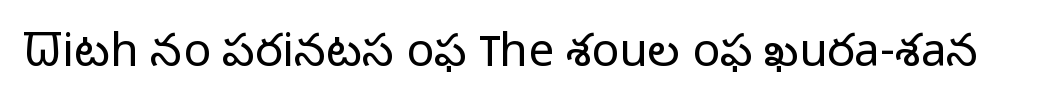
Q: Is the text bold? A: No.
Q: Is the text italic (slanted)? A: No, it is upright.
Q: Is the typeface a serif or a sans-serif typeface? A: Sans-serif.
Q: Is the text underlined? A: No.
Q: Is the spacing between letters normal or unusually wide? A: Normal.
Q: Width (condensed, normal, or wide)? A: Normal.
Q: Stroke contrast? A: Low.
Q: x-height? A: Medium.
Q: Monospaced? A: No.
